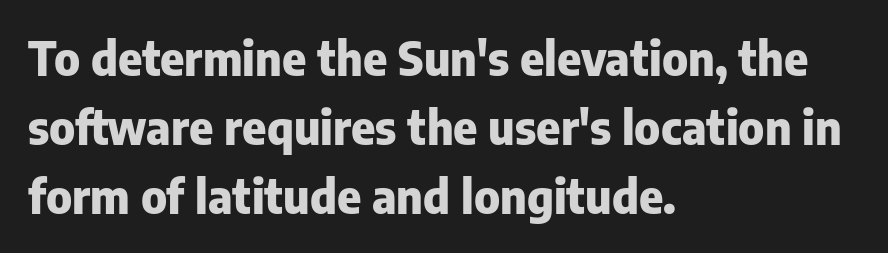
Q: Is the text bold? A: Yes.
Q: Is the text italic (slanted)? A: No, it is upright.
Q: Is the typeface a serif or a sans-serif typeface? A: Sans-serif.
Q: Is the text underlined? A: No.
Q: How is the paragraph aligned? A: Left-aligned.
Q: Is the spacing between letters normal or unusually wide? A: Normal.
Q: Is the spacing between lines tight, normal or loose? A: Normal.
Q: Width (condensed, normal, or wide)? A: Normal.
Q: Stroke contrast? A: Low.
Q: x-height? A: Medium.
Q: Monospaced? A: No.
